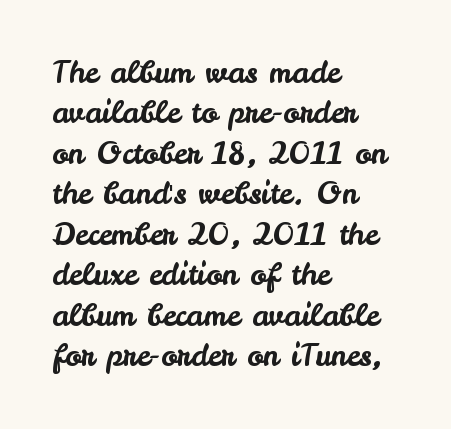
{"serif": "no", "width": "normal", "stroke_contrast": "low", "x_height": "small", "monospaced": "no", "underline": "no", "align": "left", "line_spacing": "normal", "line_spacing_ratio": 1.35, "letter_spacing": "normal", "letter_spacing_em": 0.0, "glyph_px": 30}
